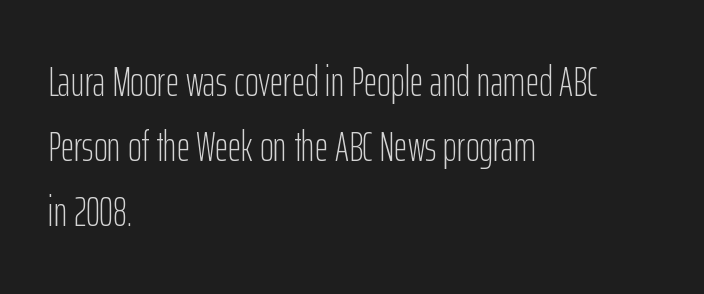
The weight tops out at a normal text grade. Classification — sans serif. A classic flush-left, rag-right setting is used for this passage. In terms of posture, this sample is upright. A typesetter would call this proportional, since set widths differ per character. Is there much room between lines? A standard amount, neither cramped nor airy.
